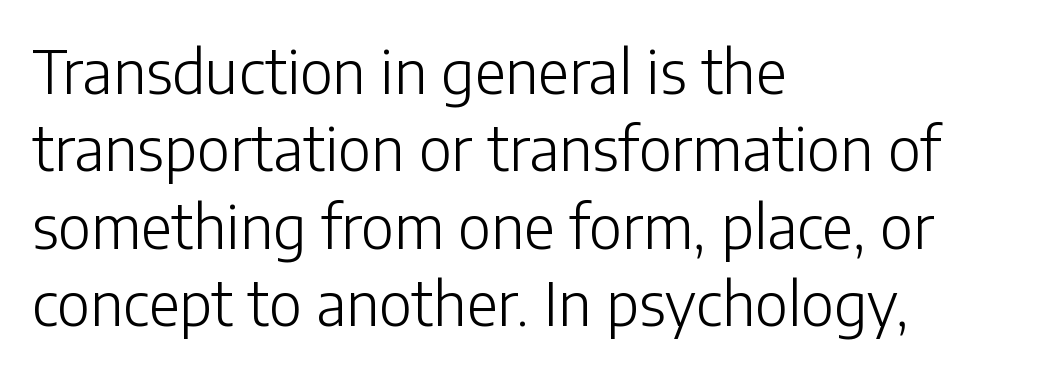
{"serif": "no", "italic": "no", "bold": "no", "weight": "light", "width": "normal", "stroke_contrast": "low", "x_height": "medium", "monospaced": "no", "underline": "no", "align": "left", "line_spacing": "normal", "line_spacing_ratio": 1.29, "letter_spacing": "normal", "letter_spacing_em": 0.0, "glyph_px": 60}
